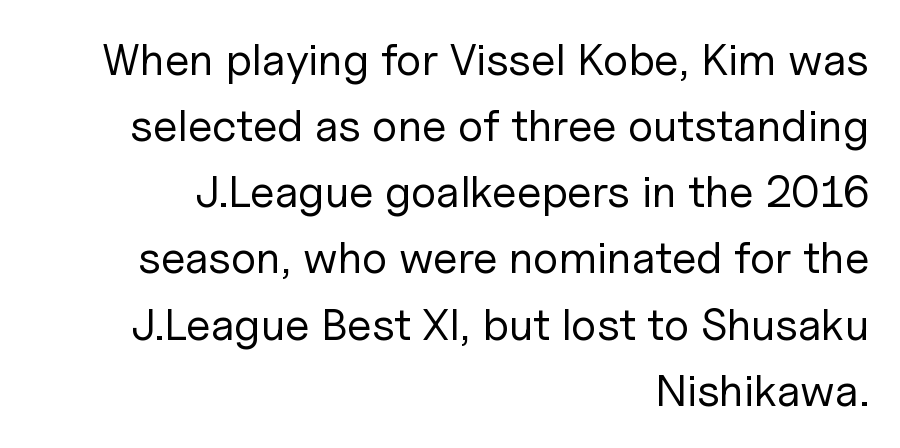
Q: Is the text bold? A: No.
Q: Is the text italic (slanted)? A: No, it is upright.
Q: Is the typeface a serif or a sans-serif typeface? A: Sans-serif.
Q: Is the text underlined? A: No.
Q: How is the paragraph aligned? A: Right-aligned.
Q: Is the spacing between letters normal or unusually wide? A: Normal.
Q: Is the spacing between lines tight, normal or loose? A: Normal.
Q: Width (condensed, normal, or wide)? A: Normal.
Q: Stroke contrast? A: Low.
Q: x-height? A: Medium.
Q: Monospaced? A: No.
